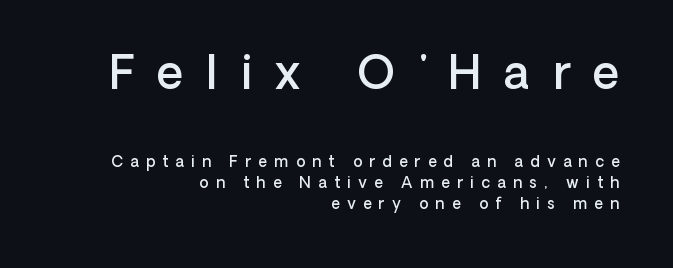
The image shows 46 px semibold sans-serif type, upright; set right-aligned, normal line spacing (1.4x), unusually wide letter spacing (+0.49 em), not underlined; the first (top) block is 3.07x larger; low stroke contrast and a medium x-height.
